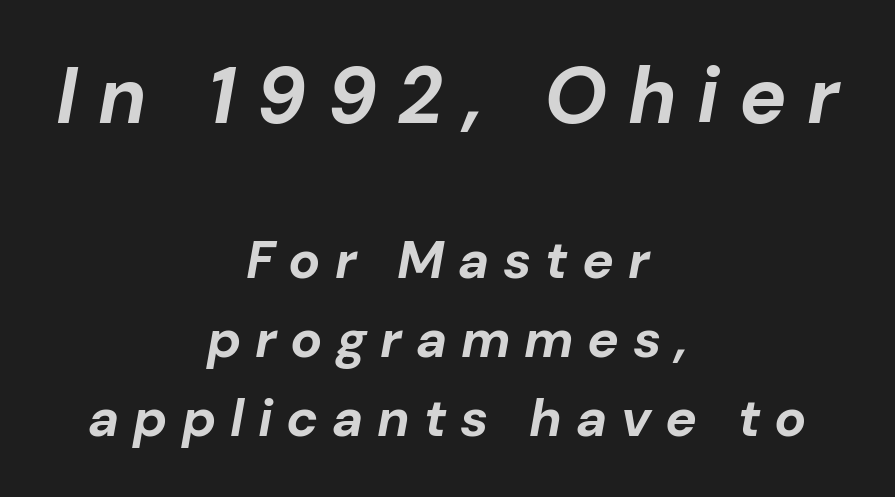
The space directly below the letters is spotless. Varying glyph widths throughout — classic text-font behaviour. Does the copy run flush right? No — it is centered line by line. Is the type slanted? Yes — the strokes lean at a clear angle. Weight: bold.
